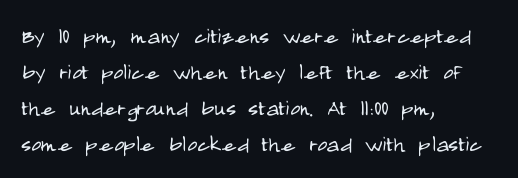
{"italic": "no", "bold": "no", "underline": "no", "align": "left", "line_spacing": "normal", "line_spacing_ratio": 1.33, "letter_spacing": "normal", "letter_spacing_em": 0.0, "glyph_px": 27}
